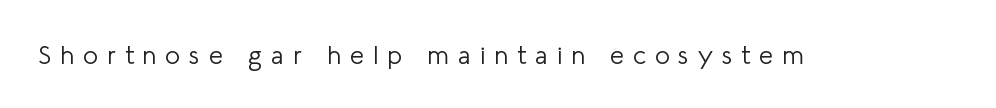
{"italic": "no", "bold": "no", "underline": "no", "letter_spacing": "wide", "letter_spacing_em": 0.36, "glyph_px": 25}
